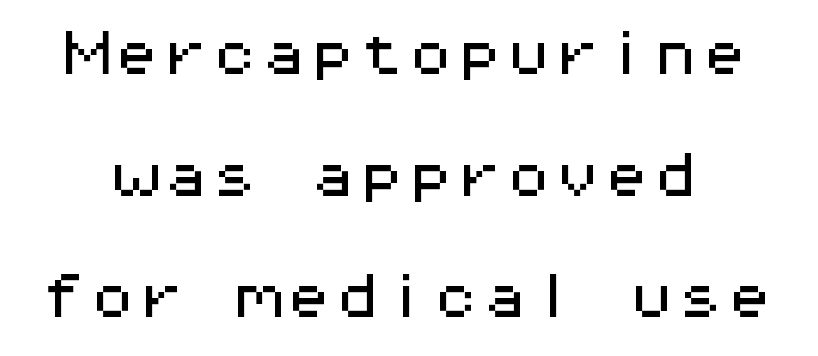
The image shows 49 px wide sans-serif type, upright, monospaced; set centered, loose line spacing (2.48x), normal letter spacing, not underlined; medium stroke contrast and a medium x-height.
